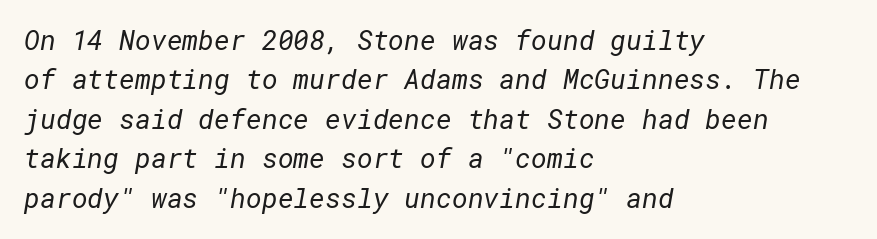
The image shows 27 px text type; set left-aligned, normal line spacing (1.46x), normal letter spacing, not underlined.
